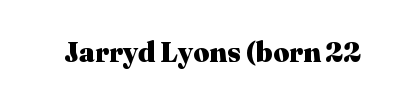
The image shows 28 px heavy serif type, upright; set normal letter spacing, not underlined; medium stroke contrast and a medium x-height.
